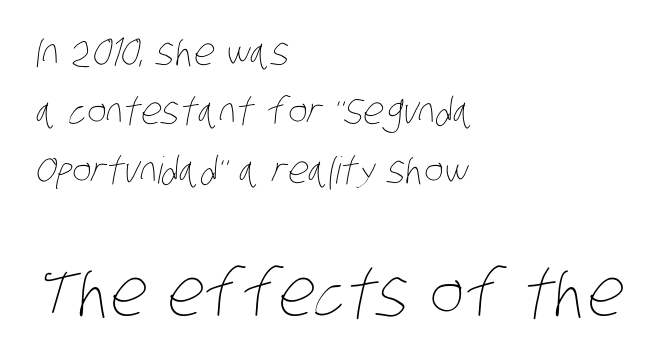
The image shows 65 px thin, condensed type; set left-aligned, normal line spacing (1.59x), normal letter spacing, not underlined; the second (bottom) block is 1.76x larger; low stroke contrast and a large x-height.
